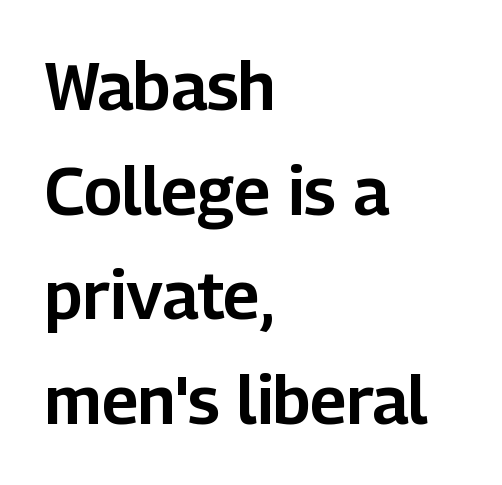
Compared with typical body copy, the letter spacing here is the same. Posture: straight, roman, zero tilt. The block of text has a typical density, with ordinary space between rows. Rule under the text: the space is simply empty. Does the type have serifs? No, each stem ends abruptly. Left-aligned paragraph, ragged on the right.
